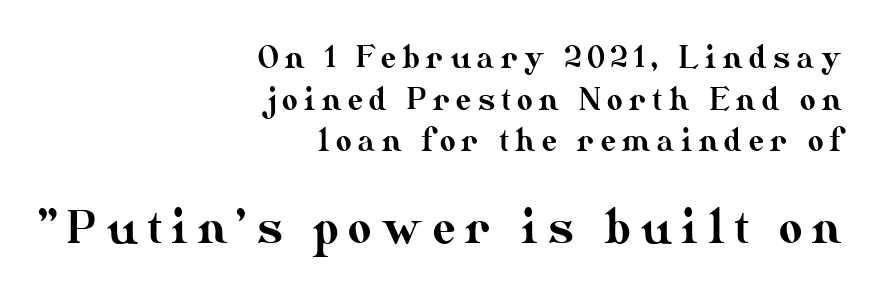
The image shows 45 px text type, upright; set right-aligned, normal line spacing (1.39x), unusually wide letter spacing (+0.22 em), not underlined; the second (bottom) block is 1.5x larger; medium stroke contrast and a small x-height.
